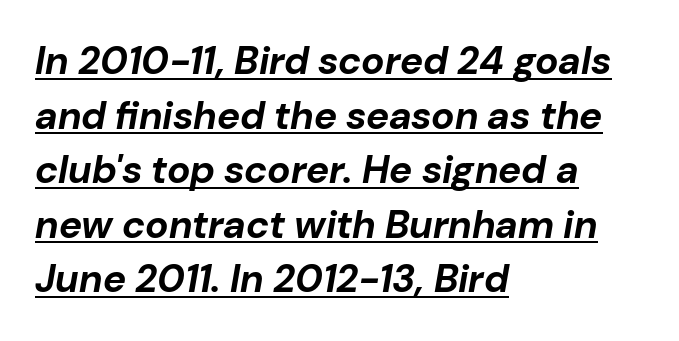
{"italic": "yes", "lean": "right", "slant_degrees": 10, "bold": "yes", "weight": "bold", "width": "normal", "stroke_contrast": "low", "x_height": "medium", "monospaced": "no", "underline": "yes", "align": "left", "line_spacing": "normal", "line_spacing_ratio": 1.4, "letter_spacing": "normal", "letter_spacing_em": 0.0, "glyph_px": 39}
